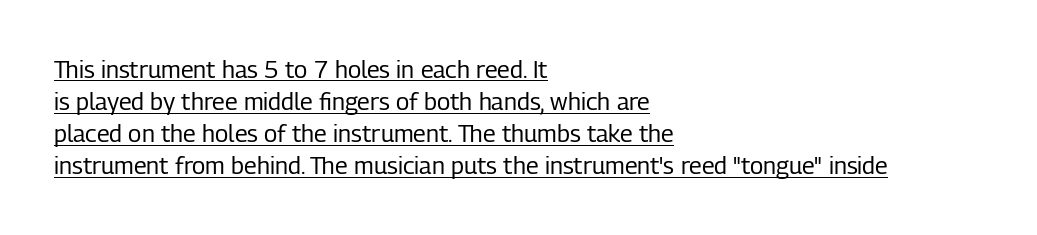
Q: Is the text bold? A: No.
Q: Is the text italic (slanted)? A: No, it is upright.
Q: Is the text underlined? A: Yes.
Q: How is the paragraph aligned? A: Left-aligned.
Q: Is the spacing between letters normal or unusually wide? A: Normal.
Q: Is the spacing between lines tight, normal or loose? A: Normal.
